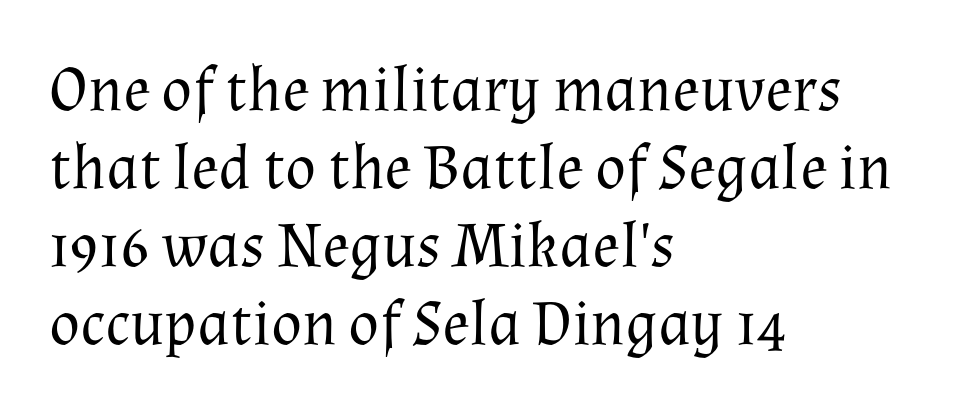
Characters remain perfectly vertical along every line. The line texture is even and compact thanks to regular tracking. The paragraph has a hard left edge and a soft right edge. Type style note: has serifs. Weight: regular or lighter.
